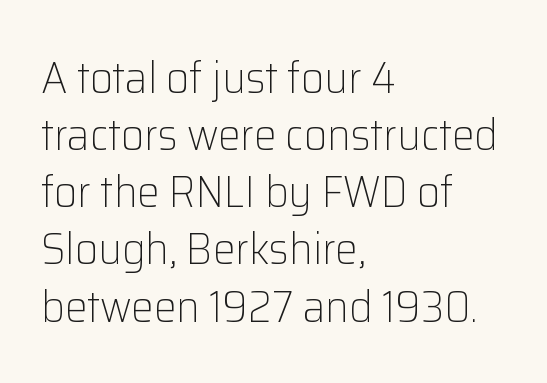
The image shows 45 px light sans-serif type, upright; set left-aligned, normal line spacing (1.27x), normal letter spacing, not underlined; low stroke contrast and a medium x-height.
